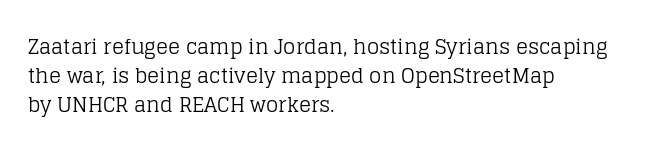
Beneath every word, the page is bare. Stems here are at most as thick as an everyday book face. When letters stand straight like this, we call the style roman or upright. This rendering leaves character spacing at its baseline value. The rendering uses a moderate line-height, typical for paragraphs.
